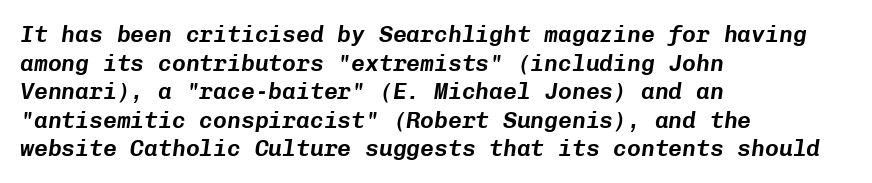
{"italic": "yes", "lean": "right", "slant_degrees": 8, "underline": "no", "align": "left", "line_spacing_ratio": 1.24, "letter_spacing": "normal", "letter_spacing_em": 0.0, "glyph_px": 23}
